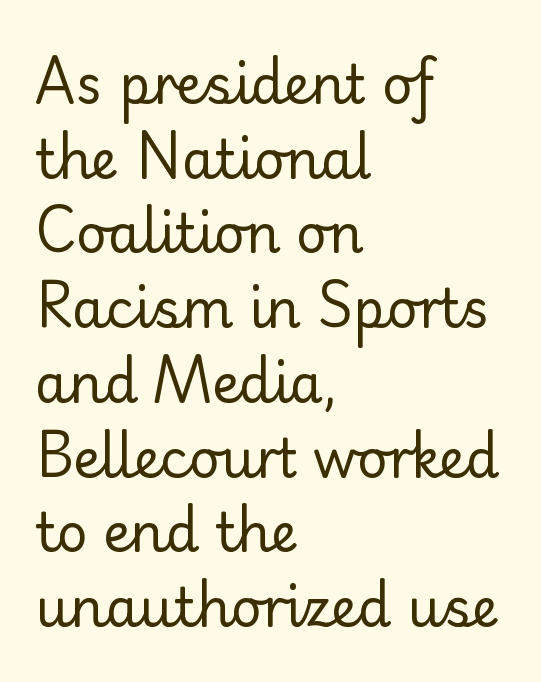
Beneath every word, the page is bare. The letters sit at their default tracking, neither squeezed nor spread. Notice how the stems are strictly vertical — no italics here. This block has exactly the height ordinary leading produces. The passage shown is typeset with a sans-serif family.
